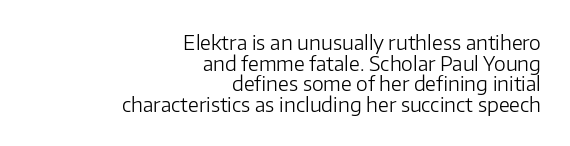
The space directly below the letters is spotless. These lines are set flush right with a ragged left edge. Tall strokes in this sample are plumb rather than angled. Stems and bowls with no extra thickness — not bold. Does the leading feel generous? Not at all — it's pinched. In terms of letterspacing, this is plain default setting.
